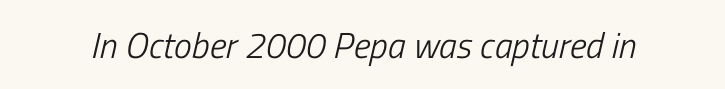
Italic: yes, the glyphs are oblique. You could call the tracking neutral — neither tight nor loose. Only glyphs here, with clear space below each row. The strokes carry an ordinary text weight at most. You could not count columns in this text — the font is proportionally spaced.
